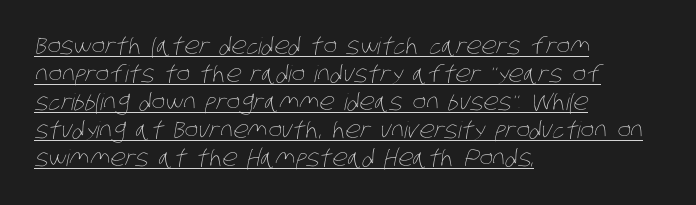
Q: Is the text bold? A: No.
Q: Is the text underlined? A: Yes.
Q: How is the paragraph aligned? A: Left-aligned.
Q: Is the spacing between letters normal or unusually wide? A: Normal.
